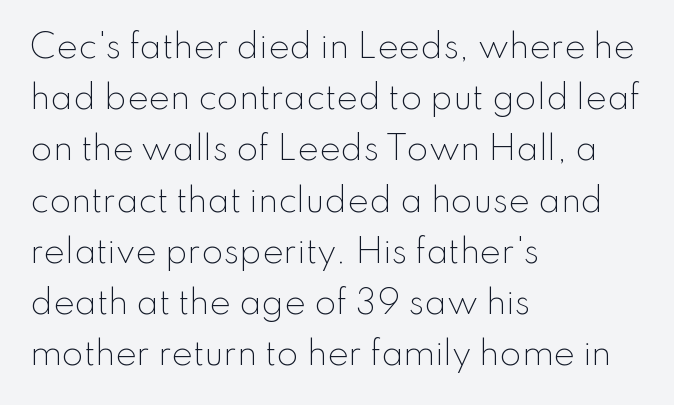
Q: Is the text bold? A: No.
Q: Is the text italic (slanted)? A: No, it is upright.
Q: Is the typeface a serif or a sans-serif typeface? A: Sans-serif.
Q: Is the text underlined? A: No.
Q: How is the paragraph aligned? A: Left-aligned.
Q: Is the spacing between letters normal or unusually wide? A: Normal.
Q: Is the spacing between lines tight, normal or loose? A: Normal.
Q: Width (condensed, normal, or wide)? A: Normal.
Q: Stroke contrast? A: Low.
Q: x-height? A: Small.
Q: Monospaced? A: No.
